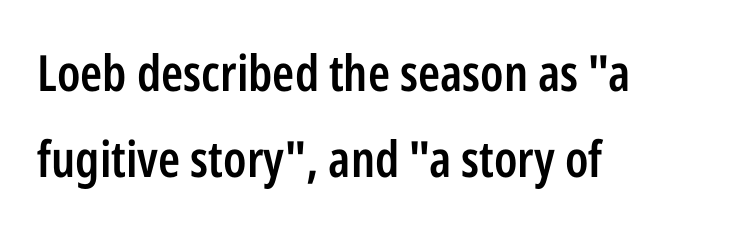
Every stem runs plumb, perpendicular to the baseline. Descender tails drop into unmarked territory. This rendering leaves character spacing at its baseline value. The typesetter chose a ragged-right arrangement here.
